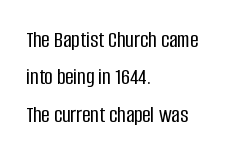
The image shows 23 px text type, upright; set left-aligned, normal line spacing (1.63x), normal letter spacing, not underlined.
